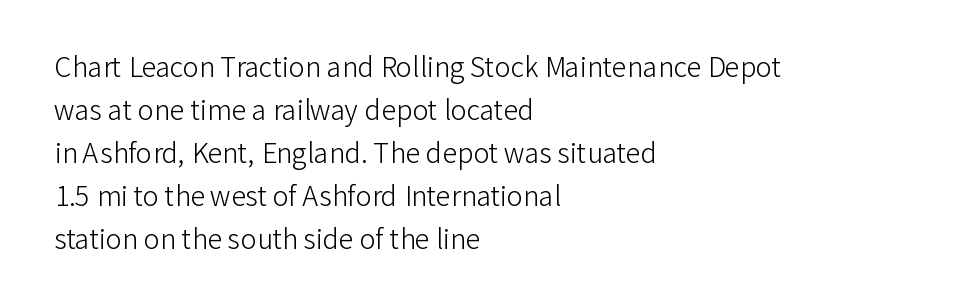
Line beginnings align vertically; line endings do not. Quick note: not italic, upright. No chunkiness to these letters — they're not bold. Default kerning and tracking; the words read as compact shapes.
